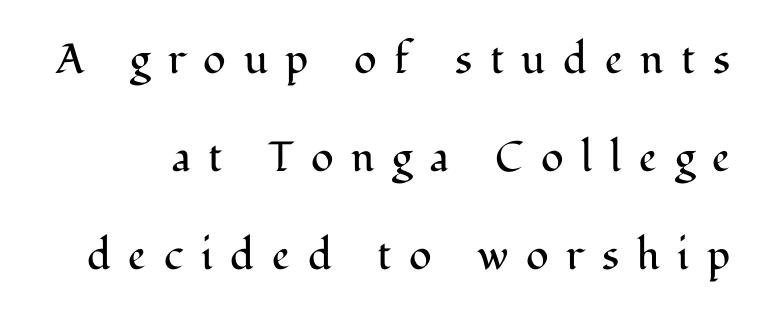
The lettering stays uniformly vertical, giving the passage a roman look. Varying glyph widths throughout — classic text-font behaviour. Serif or sans? Serif — the stroke terminals have little feet. The line-height multiplier appears high, well above default. A typesetter would call this heavily tracked-out type. Vertical stems look standard width or narrower in stroke.
